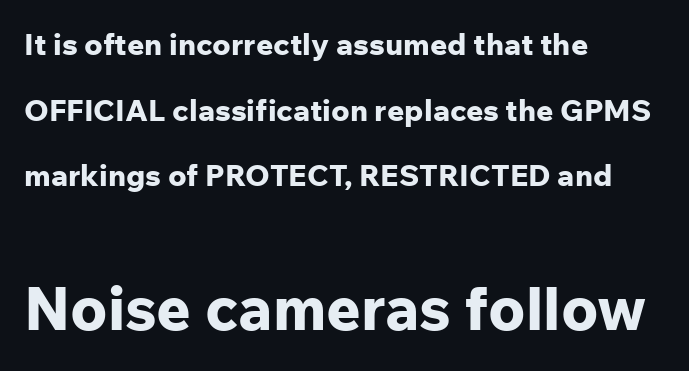
Glance below the letters and you will spot only blank space. The letters advance in unequal steps, a hallmark of proportional type. Does the leading feel generous? Absolutely, it's lavish. Notice how the stems are strictly vertical — no italics here. The sample has been set heavy, in full bold. Caption: multi-line text, flush left, ragged right.
